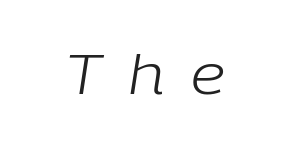
Bare-footed words on every line. This sample uses an oblique cut, with every glyph tilted off the vertical. The horizontal fit of the characters is loose and conspicuously gappy. Do the characters align in a grid? No, the font is proportional. Bold? No — there's no thickening of the strokes.
